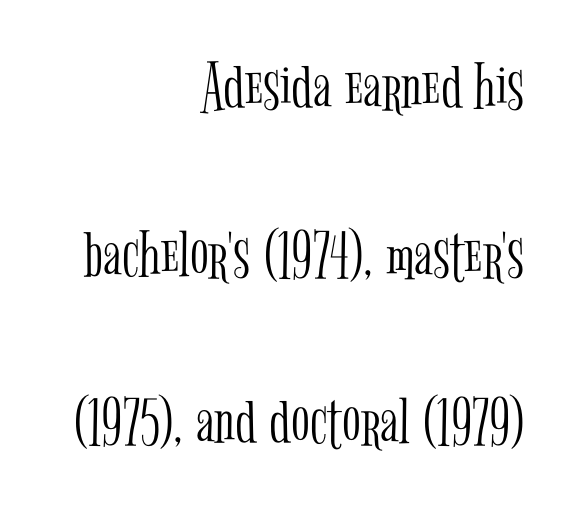
No chunkiness to these letters — they're not bold. The passage shown has conventional tracking throughout. You can tell from the footed stems that serif type was used. Beneath every word, the page is bare. These lines are rendered in a variable-pitch font.
